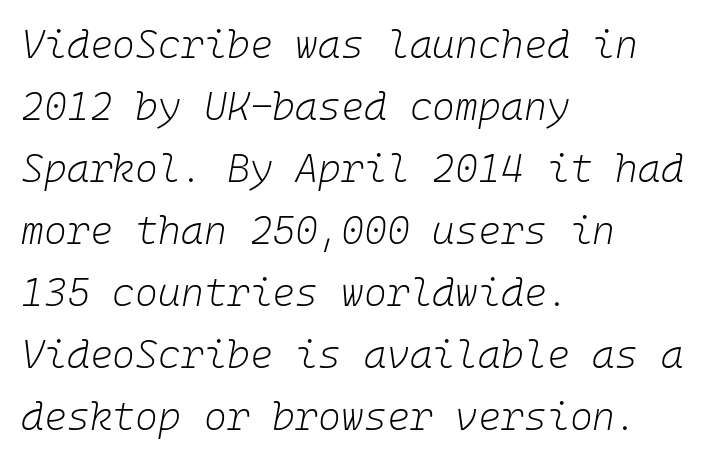
Caption: multi-line text, flush left, ragged right. Letter spacing: default. Each new line begins a customary step beneath the previous one. The text carries the slant typical of an italic or oblique font. Spacing verdict: monospaced, one width for all characters.
